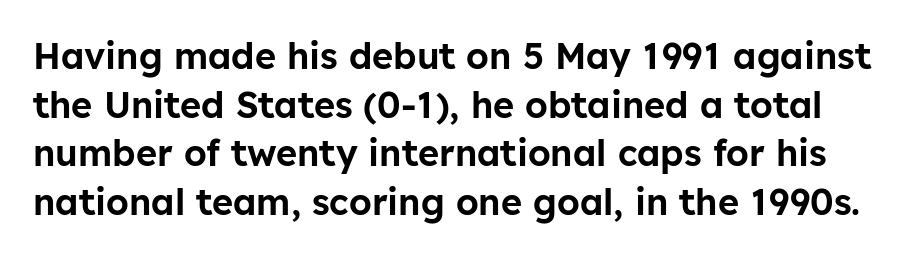
Honestly, the row spacing looks completely unremarkable. The area under the type is left untouched. Tall strokes in this sample are plumb rather than angled. A sans-serif font was chosen for this passage. The horizontal fit of the characters is conventional and even. Each letter keeps its own natural width here, so spacing adapts to shape.
